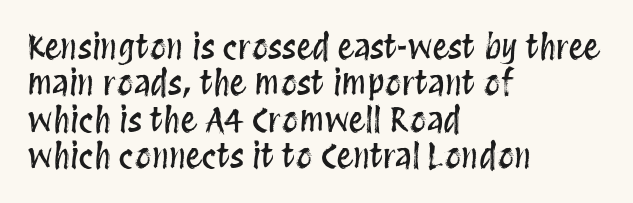
The lettering holds an erect, upright posture throughout. The face used here is proportionally spaced, like ordinary book or web type. A classic flush-left, rag-right setting is used for this passage. Nobody touched the tracking dial on this one.
